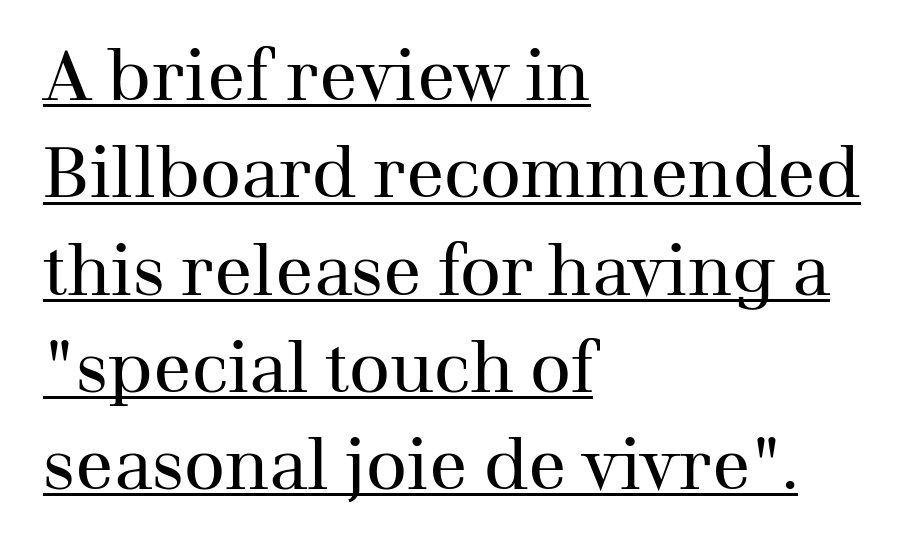
Q: Is the text bold? A: No.
Q: Is the text italic (slanted)? A: No, it is upright.
Q: Is the typeface a serif or a sans-serif typeface? A: Serif.
Q: Is the text underlined? A: Yes.
Q: How is the paragraph aligned? A: Left-aligned.
Q: Is the spacing between letters normal or unusually wide? A: Normal.
Q: Is the spacing between lines tight, normal or loose? A: Normal.
Q: Width (condensed, normal, or wide)? A: Normal.
Q: Stroke contrast? A: Medium.
Q: x-height? A: Medium.
Q: Monospaced? A: No.
